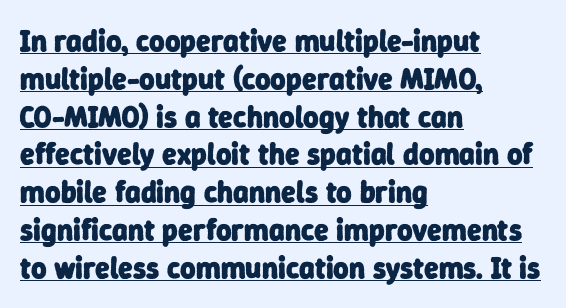
The characters look thick and weighty, a clear bold. This sample keeps an unexceptional amount of space between lines. Does extra space separate the letters? No, they use regular spacing. Does the copy run flush right? No — it runs flush left. You could not count columns in this text — the font is proportionally spaced. Check where the strokes stop: nothing finishes them off — pure sans.
